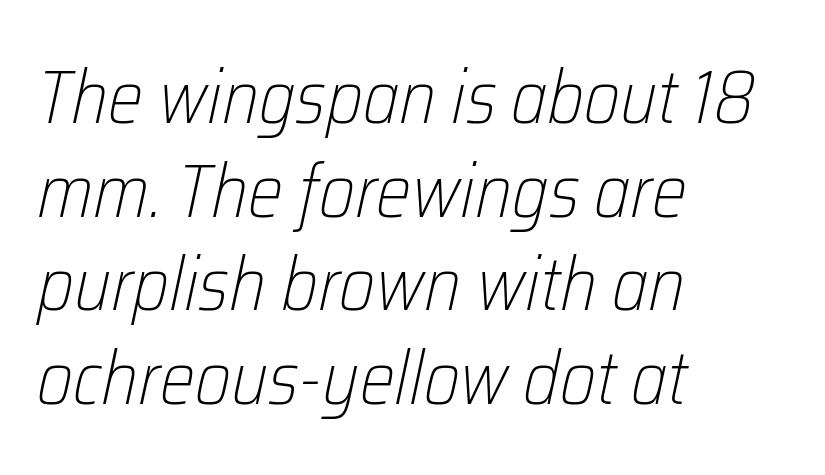
Q: Is the text bold? A: No.
Q: Is the text italic (slanted)? A: Yes, it leans right by about 12 degrees.
Q: Is the text underlined? A: No.
Q: How is the paragraph aligned? A: Left-aligned.
Q: Is the spacing between letters normal or unusually wide? A: Normal.
Q: Is the spacing between lines tight, normal or loose? A: Normal.
Q: Width (condensed, normal, or wide)? A: Condensed.
Q: Stroke contrast? A: Low.
Q: x-height? A: Medium.
Q: Monospaced? A: No.
